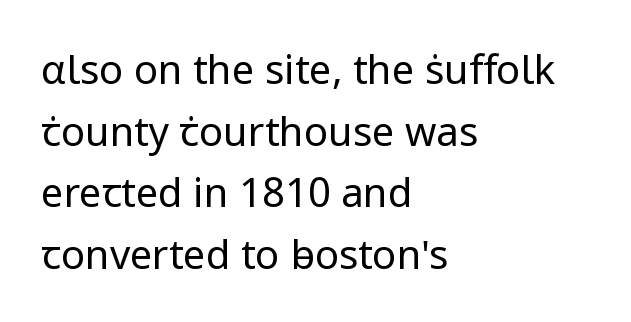
{"serif": "no", "italic": "no", "bold": "no", "weight": "regular", "width": "normal", "stroke_contrast": "low", "x_height": "medium", "monospaced": "no", "underline": "no", "align": "left", "line_spacing": "normal", "line_spacing_ratio": 1.54, "letter_spacing": "normal", "letter_spacing_em": 0.0, "glyph_px": 40}
